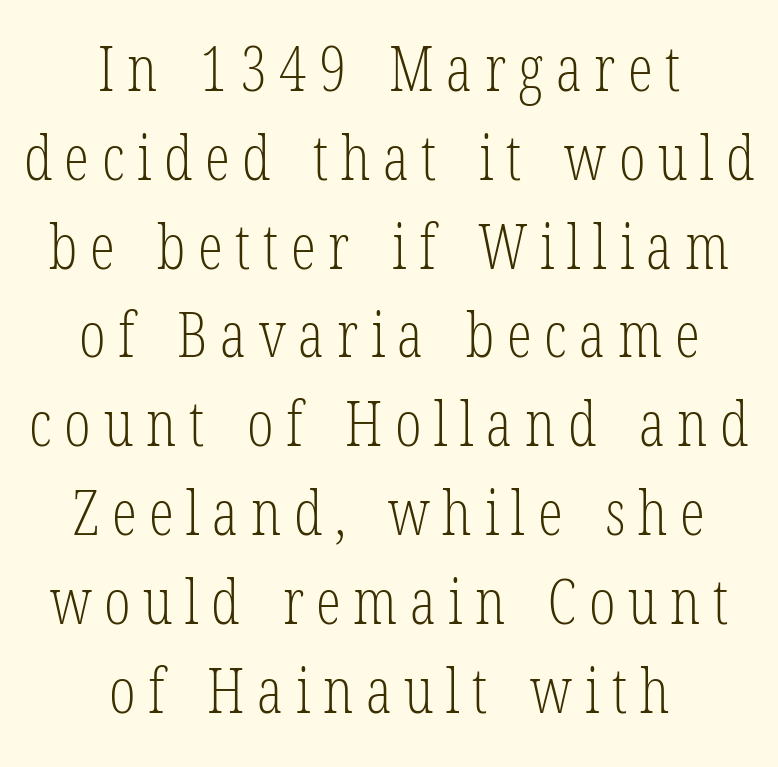
{"serif": "yes", "italic": "no", "bold": "no", "weight": "light", "width": "condensed", "stroke_contrast": "low", "x_height": "medium", "monospaced": "no", "underline": "no", "align": "center", "line_spacing": "normal", "line_spacing_ratio": 1.41, "letter_spacing": "wide", "letter_spacing_em": 0.2, "glyph_px": 63}
